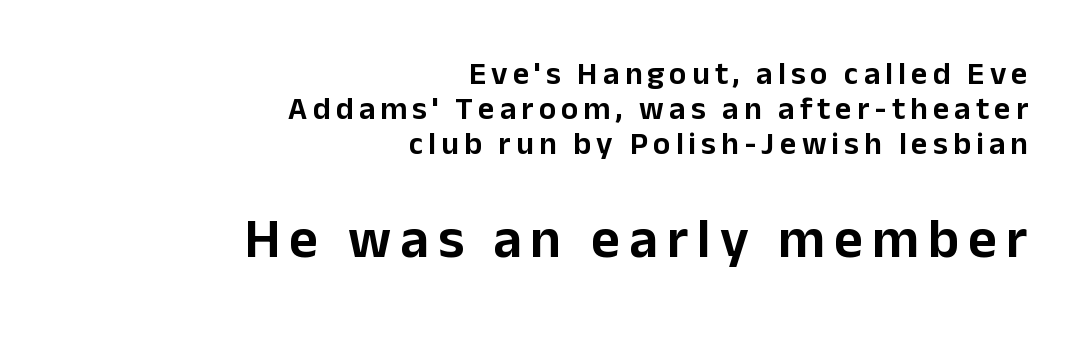
{"serif": "no", "italic": "no", "width": "normal", "stroke_contrast": "low", "x_height": "medium", "monospaced": "no", "underline": "no", "align": "right", "line_spacing": "tight", "line_spacing_ratio": 1.1, "larger_block": "second", "size_ratio": 1.75, "glyph_px": 56}
